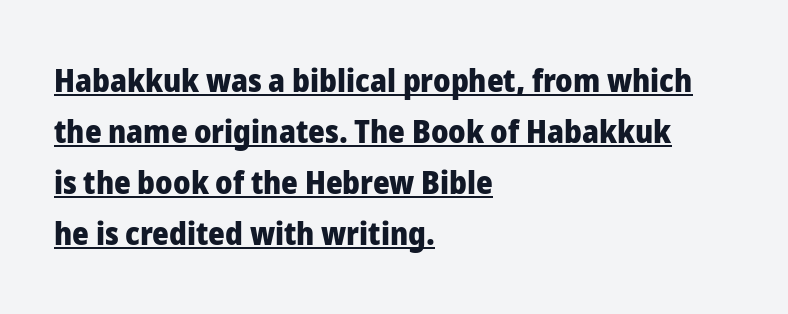
A typesetter would call this proportional, since set widths differ per character. The font's upright variant was chosen for this text. The typesetter has applied underlining to the passage shown. Observe the absence of serifs on each vertical stroke in this sample. Reading down the column, the eye jumps a familiar distance to each next line.
